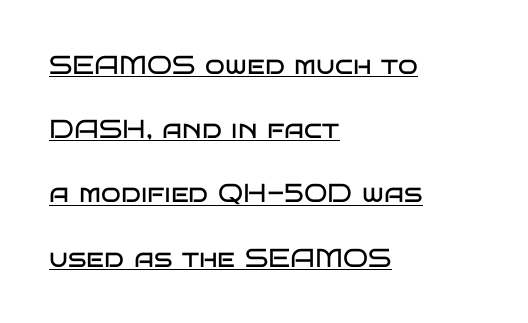
The typesetter has applied underlining to the passage shown. The rendering anchors every line to the left-hand side. These lines stand farther apart than default settings would place them. This rendering leaves character spacing at its baseline value. Style check: upright. The typeface has the unassuming heft of standard copy or less.
